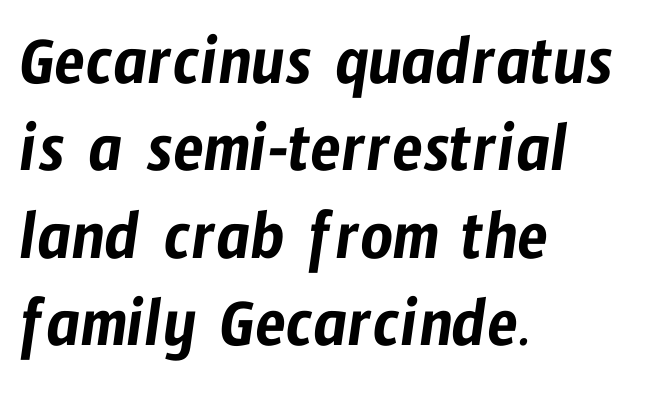
{"serif": "no", "width": "condensed", "stroke_contrast": "low", "x_height": "medium", "monospaced": "no", "underline": "no", "align": "left", "line_spacing_ratio": 1.23, "letter_spacing": "normal", "letter_spacing_em": 0.0, "glyph_px": 71}
